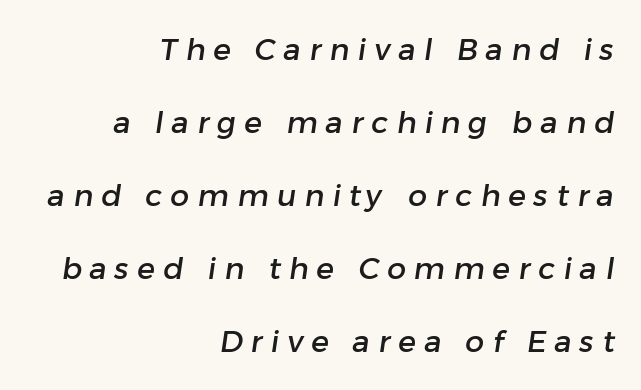
Varying glyph widths throughout — classic text-font behaviour. Display-style spreading of the glyphs; the letterfit is very open. What's the leading like? Stretched, with rows far apart. Alignment: flush right. The designer went with a sans here, leaving each stem footless. Descender tails drop into unmarked territory.
